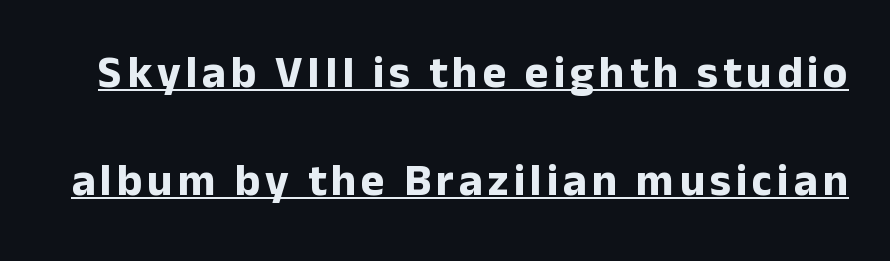
{"serif": "no", "italic": "no", "bold": "yes", "weight": "bold", "width": "normal", "stroke_contrast": "low", "x_height": "medium", "monospaced": "no", "underline": "yes", "line_spacing": "loose", "line_spacing_ratio": 2.39, "glyph_px": 45}
